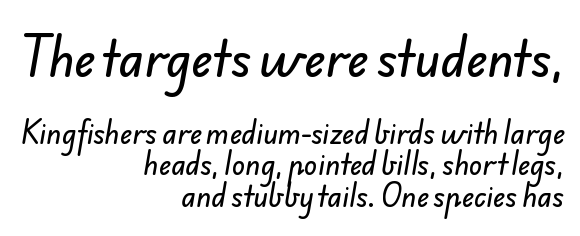
Q: Is the typeface a serif or a sans-serif typeface? A: Sans-serif.
Q: Is the text underlined? A: No.
Q: How is the paragraph aligned? A: Right-aligned.
Q: Is the spacing between letters normal or unusually wide? A: Normal.
Q: Which block of text is set in a larger size, the first (top) or the second (bottom)? A: The first (top) one.
Q: Width (condensed, normal, or wide)? A: Normal.
Q: Stroke contrast? A: Low.
Q: x-height? A: Small.
Q: Monospaced? A: No.
